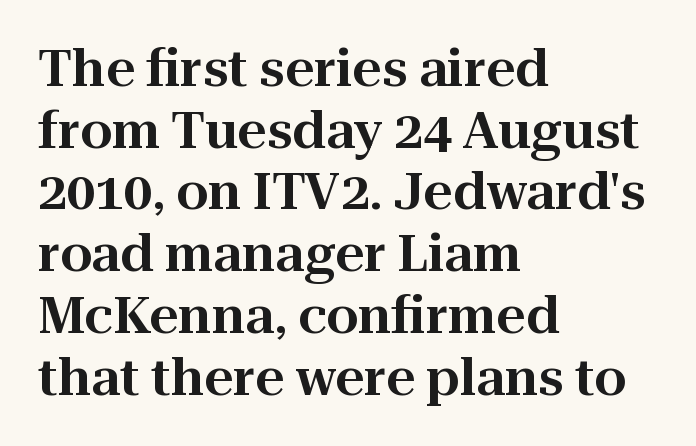
Q: Is the text italic (slanted)? A: No, it is upright.
Q: Is the typeface a serif or a sans-serif typeface? A: Serif.
Q: Is the text underlined? A: No.
Q: How is the paragraph aligned? A: Left-aligned.
Q: Is the spacing between letters normal or unusually wide? A: Normal.
Q: Width (condensed, normal, or wide)? A: Normal.
Q: Stroke contrast? A: High.
Q: x-height? A: Medium.
Q: Monospaced? A: No.
